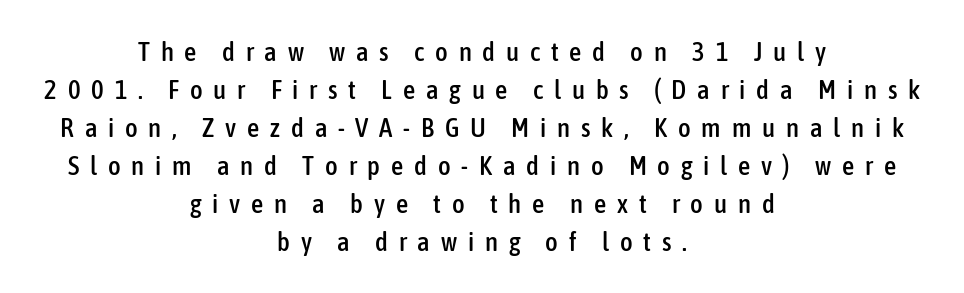
Q: Is the text italic (slanted)? A: No, it is upright.
Q: Is the text underlined? A: No.
Q: How is the paragraph aligned? A: Centered.
Q: Is the spacing between letters normal or unusually wide? A: Unusually wide.
Q: Is the spacing between lines tight, normal or loose? A: Normal.
